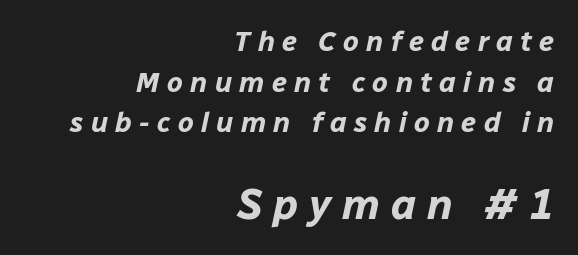
{"italic": "yes", "lean": "right", "slant_degrees": 12, "bold": "yes", "weight": "bold", "width": "normal", "stroke_contrast": "low", "x_height": "medium", "monospaced": "no", "underline": "no", "align": "right", "line_spacing": "normal", "line_spacing_ratio": 1.45, "letter_spacing": "wide", "letter_spacing_em": 0.26, "larger_block": "second", "size_ratio": 1.5, "glyph_px": 42}
